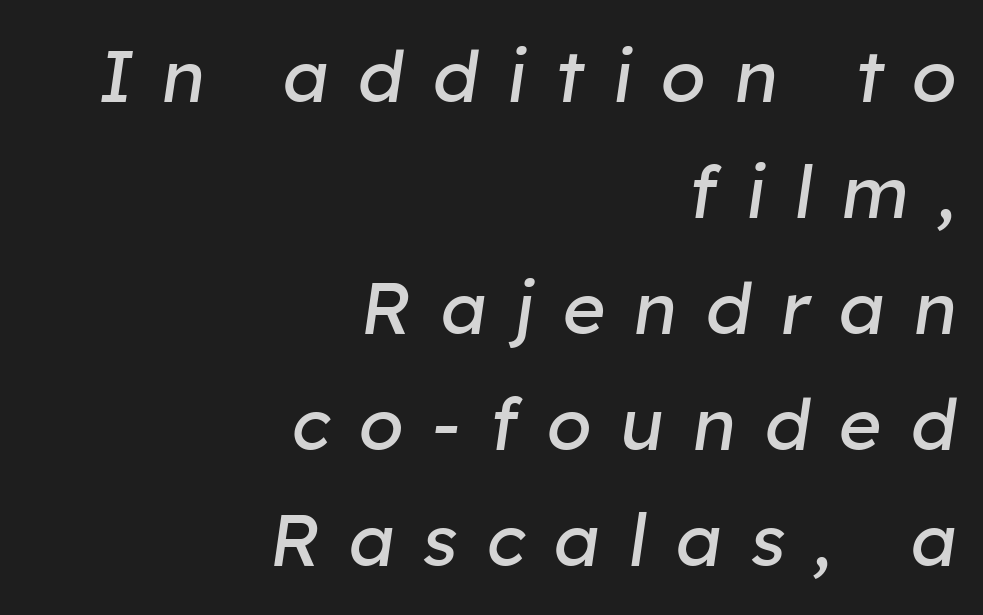
Q: Is the text bold? A: No.
Q: Is the text italic (slanted)? A: Yes, it leans right by about 8 degrees.
Q: Is the text underlined? A: No.
Q: How is the paragraph aligned? A: Right-aligned.
Q: Is the spacing between letters normal or unusually wide? A: Unusually wide.
Q: Is the spacing between lines tight, normal or loose? A: Normal.
Q: Width (condensed, normal, or wide)? A: Normal.
Q: Stroke contrast? A: Low.
Q: x-height? A: Medium.
Q: Monospaced? A: No.
